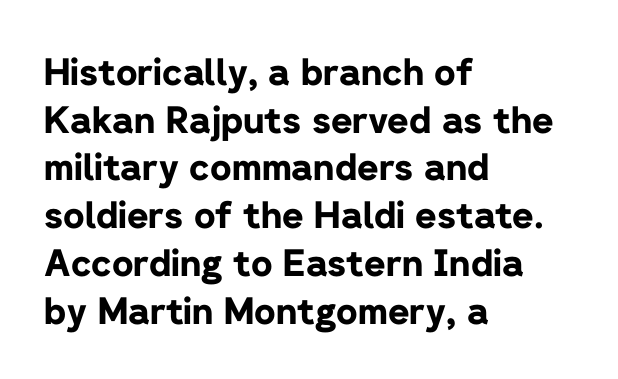
{"serif": "no", "italic": "no", "bold": "yes", "weight": "bold", "width": "normal", "stroke_contrast": "low", "x_height": "medium", "monospaced": "no", "underline": "no", "align": "left", "line_spacing": "normal", "line_spacing_ratio": 1.29, "letter_spacing": "normal", "letter_spacing_em": 0.0, "glyph_px": 37}
